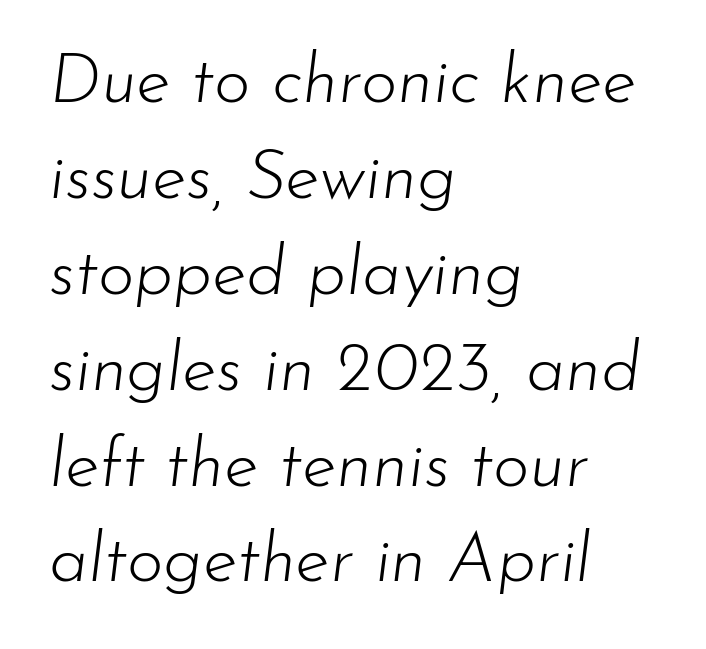
{"italic": "yes", "lean": "right", "slant_degrees": 7, "bold": "no", "weight": "light", "width": "normal", "stroke_contrast": "low", "x_height": "small", "monospaced": "no", "underline": "no", "align": "left", "line_spacing": "normal", "line_spacing_ratio": 1.37, "letter_spacing": "normal", "letter_spacing_em": 0.0, "glyph_px": 70}
